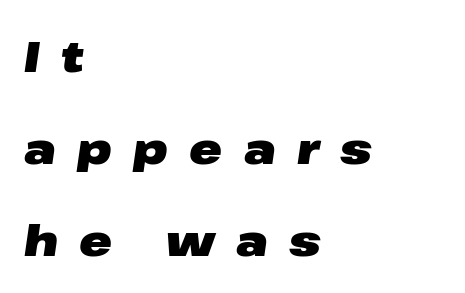
{"italic": "yes", "lean": "right", "slant_degrees": 8, "bold": "yes", "weight": "heavy", "width": "wide", "stroke_contrast": "low", "x_height": "medium", "monospaced": "no", "underline": "no", "align": "left", "line_spacing": "loose", "line_spacing_ratio": 2.09, "letter_spacing": "wide", "letter_spacing_em": 0.48, "glyph_px": 44}
